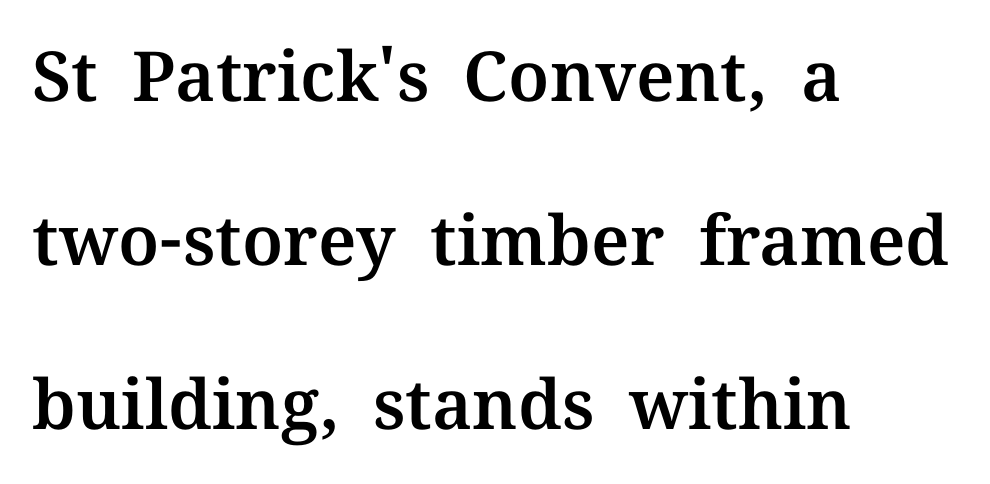
Is there much room between lines? Yes — plenty of vertical air separates them. There is no visible air inserted between adjacent glyphs. Lines of text with bare space underneath. Proportional: the letters do not fall into vertical columns.
